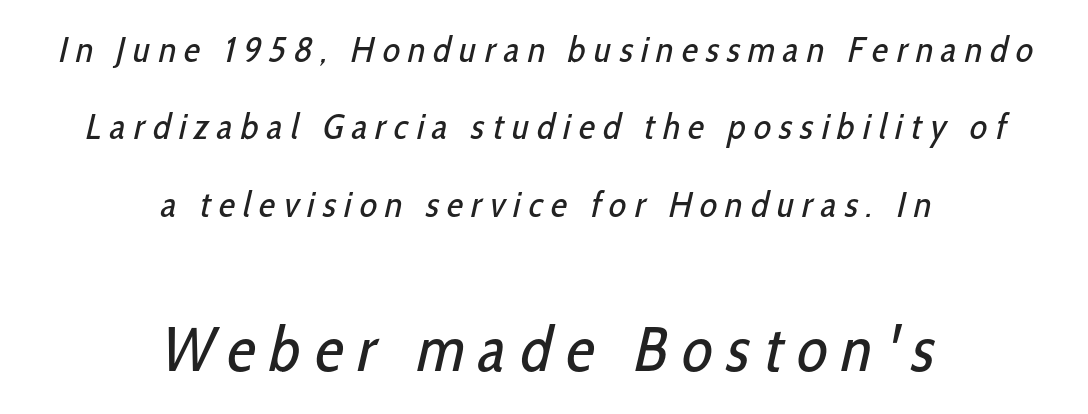
The image shows 63 px regular-weight, condensed sans-serif type; set centered, loose line spacing (2.15x), unusually wide letter spacing (+0.23 em), not underlined; the second (bottom) block is 1.75x larger; low stroke contrast and a medium x-height.
